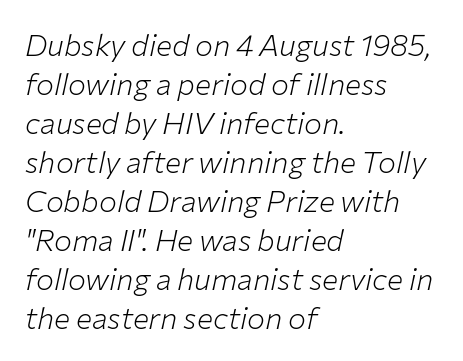
Letters rest on an invisible, unmarked baseline. Leading matches the norm, producing a regular column. The strokes carry an ordinary text weight at most. Designer's note — italics engaged.
